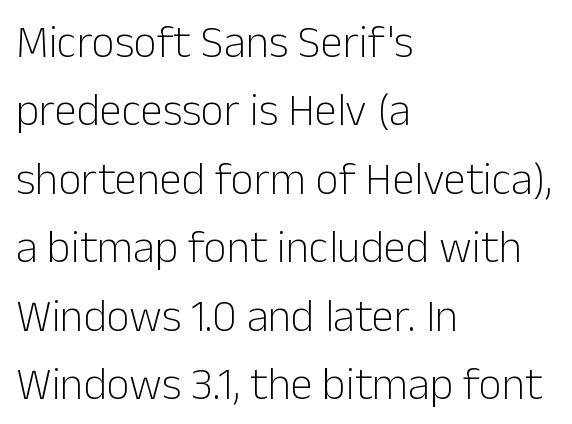
The area under the type is left untouched. A typesetter would call this leading conventional body-copy spacing. Where is the straight margin? On the left. What stands out about the letter spacing? Nothing — it is the standard amount. To sum up the face: it is a sans, with no serifs. Do the letters lean? They stand straight.
